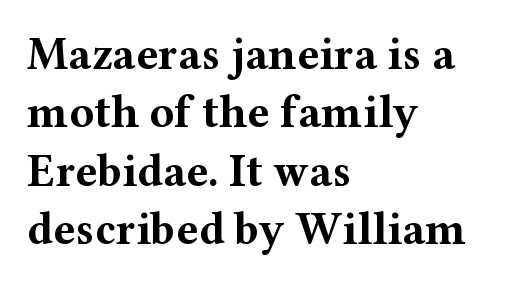
The image shows 46 px bold, wide serif type, upright; set left-aligned, normal line spacing (1.27x), normal letter spacing, not underlined; medium stroke contrast and a medium x-height.
